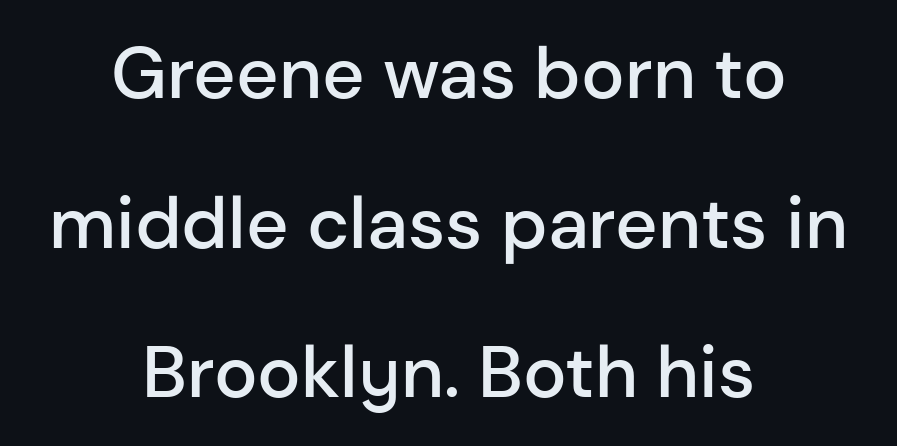
Bold? Not quite — semibold, heavier than regular but stopping short. Nothing unusual about the tracking: characters are spaced as the font intends. Ascenders rise straight up at ninety degrees. This block would shrink considerably if given ordinary leading; it's expanded now. Words float on clear page, feet unadorned.
